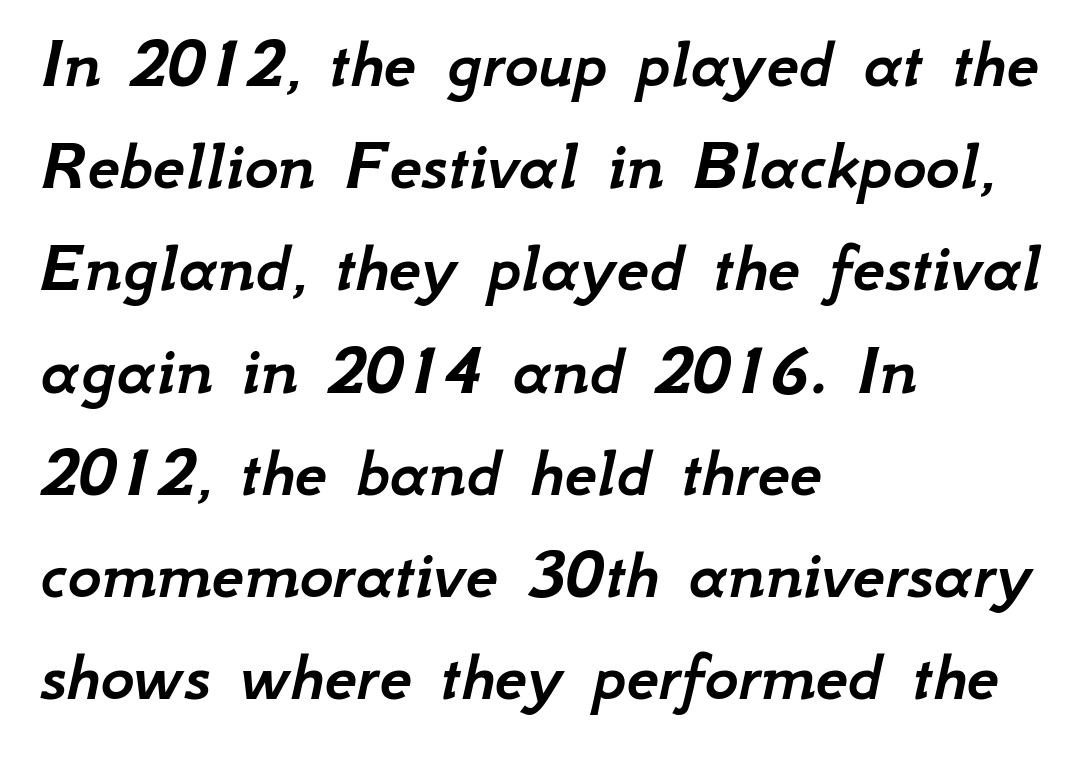
{"italic": "yes", "lean": "right", "slant_degrees": 12, "width": "normal", "stroke_contrast": "low", "x_height": "small", "monospaced": "no", "underline": "no", "align": "left", "line_spacing": "normal", "line_spacing_ratio": 1.4, "letter_spacing": "normal", "letter_spacing_em": 0.0, "glyph_px": 73}
